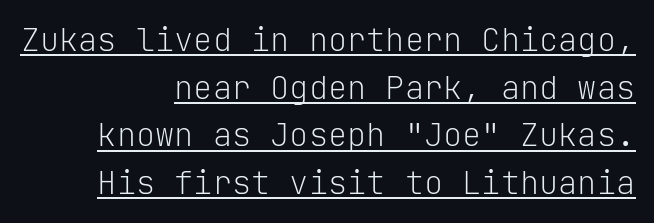
{"serif": "no", "italic": "no", "bold": "no", "weight": "light", "width": "normal", "stroke_contrast": "low", "x_height": "medium", "monospaced": "yes", "underline": "yes", "align": "right", "line_spacing": "normal", "line_spacing_ratio": 1.49, "letter_spacing": "normal", "letter_spacing_em": 0.0, "glyph_px": 32}
